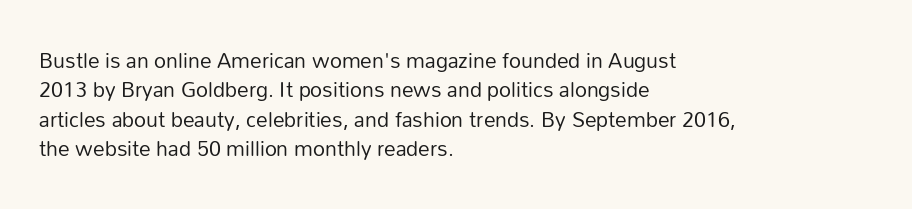
Q: Is the text bold? A: No.
Q: Is the text italic (slanted)? A: No, it is upright.
Q: Is the text underlined? A: No.
Q: How is the paragraph aligned? A: Left-aligned.
Q: Is the spacing between letters normal or unusually wide? A: Normal.
Q: Is the spacing between lines tight, normal or loose? A: Normal.
